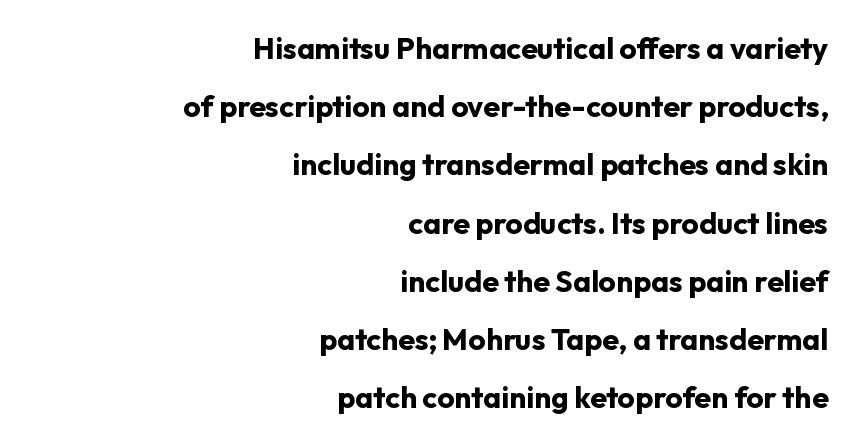
Q: Is the text bold? A: Yes.
Q: Is the text italic (slanted)? A: No, it is upright.
Q: Is the typeface a serif or a sans-serif typeface? A: Sans-serif.
Q: Is the text underlined? A: No.
Q: How is the paragraph aligned? A: Right-aligned.
Q: Is the spacing between letters normal or unusually wide? A: Normal.
Q: Is the spacing between lines tight, normal or loose? A: Loose.
Q: Width (condensed, normal, or wide)? A: Normal.
Q: Stroke contrast? A: Low.
Q: x-height? A: Medium.
Q: Monospaced? A: No.
